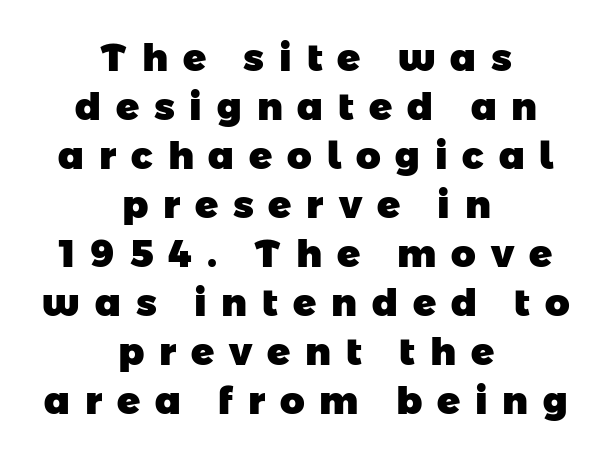
These lines stack symmetrically, like a column narrowing and widening about its center. Note the varied advance widths — an 'i' is clearly narrower than an 'm'. The space between consecutive lines is moderate. The letters carry no serifs — their stems end cleanly without finishing strokes. As a designer I'd log this as weight 700, bold.
